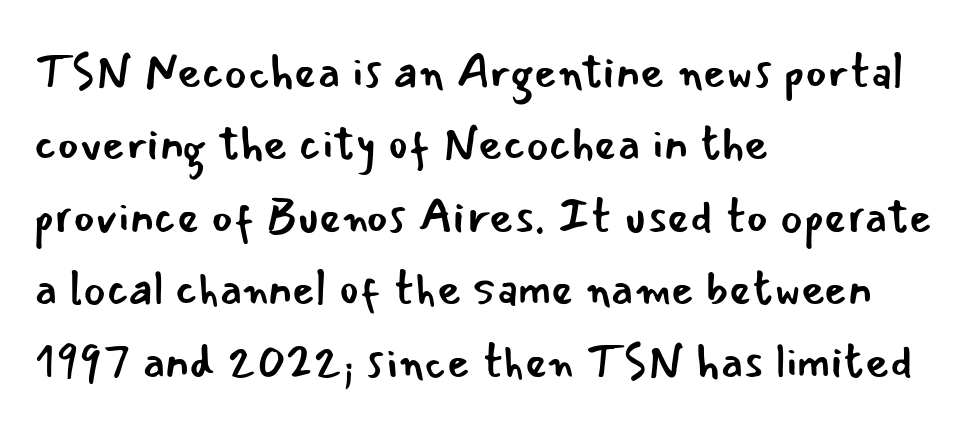
{"serif": "no", "italic": "no", "bold": "no", "weight": "regular", "width": "normal", "stroke_contrast": "low", "x_height": "small", "monospaced": "no", "underline": "no", "align": "left", "line_spacing": "normal", "line_spacing_ratio": 1.54, "letter_spacing": "normal", "letter_spacing_em": 0.0, "glyph_px": 47}
